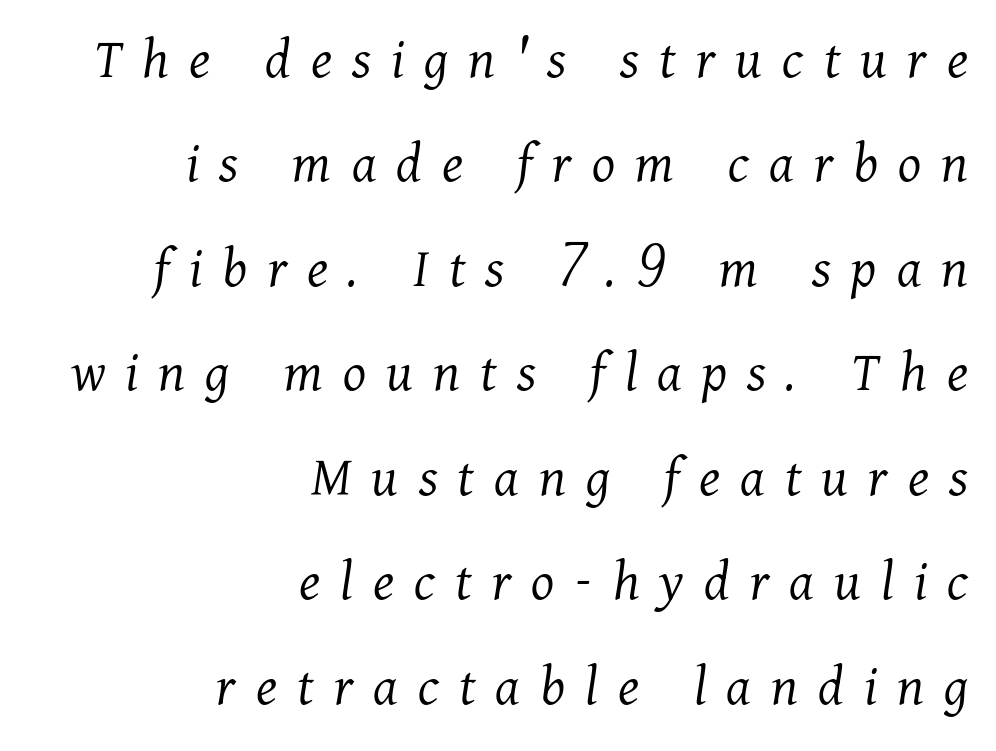
The image shows 59 px light serif type, italic (leaning right); set right-aligned, line spacing 1.77x, unusually wide letter spacing (+0.34 em), not underlined; medium stroke contrast and a medium x-height.
